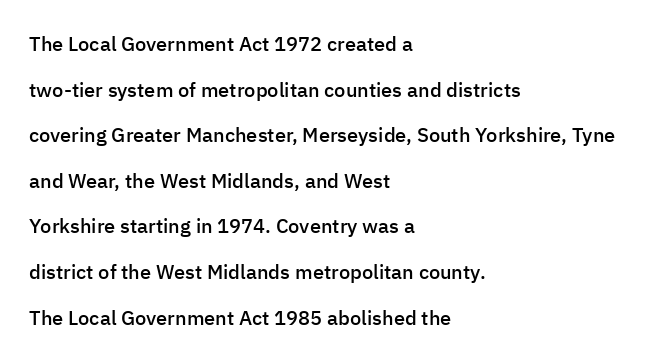
{"italic": "no", "bold": "semi", "underline": "no", "align": "left", "line_spacing": "loose", "line_spacing_ratio": 2.28, "letter_spacing": "normal", "letter_spacing_em": 0.0, "glyph_px": 20}
